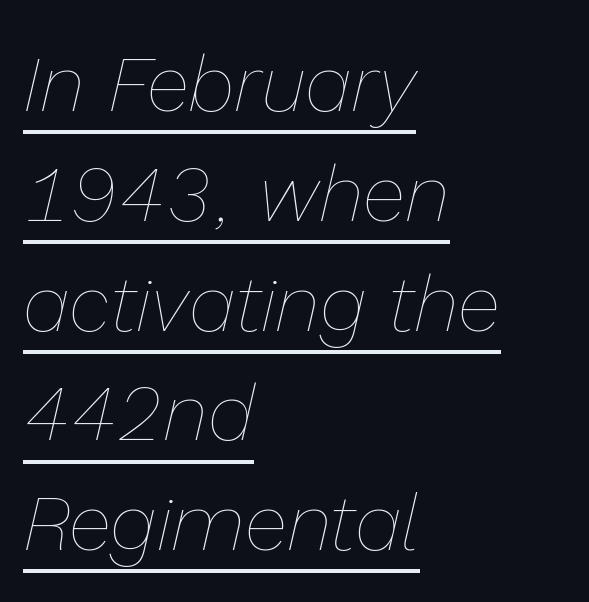
{"italic": "yes", "lean": "right", "slant_degrees": 13, "bold": "no", "weight": "thin", "width": "normal", "stroke_contrast": "low", "x_height": "medium", "monospaced": "no", "underline": "yes", "align": "left", "line_spacing": "normal", "line_spacing_ratio": 1.39, "letter_spacing": "normal", "letter_spacing_em": 0.0, "glyph_px": 79}
